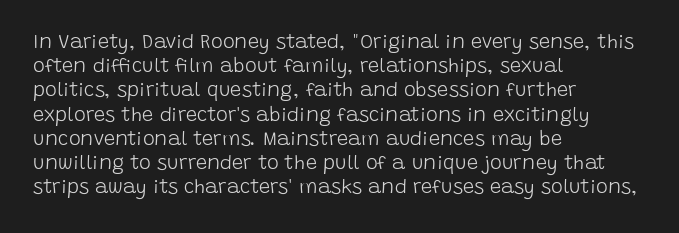
The image shows 20 px text type, upright; set left-aligned, line spacing 1.21x, normal letter spacing, not underlined.
